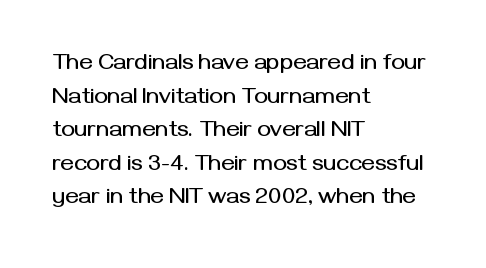
The image shows 23 px text type, upright; set left-aligned, normal line spacing (1.46x), normal letter spacing, not underlined.
